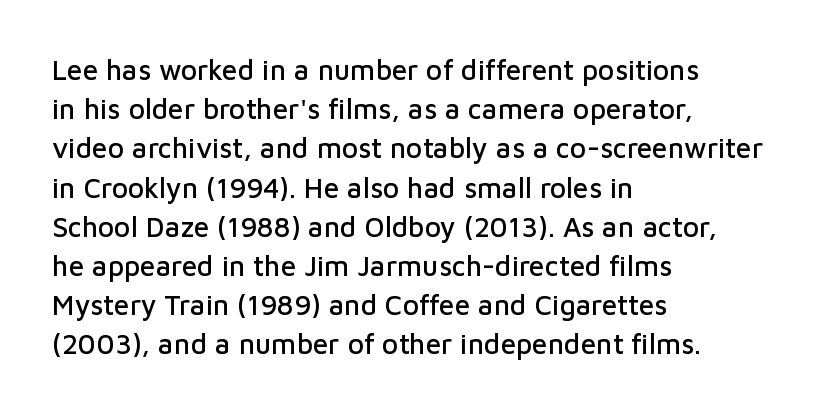
This block has exactly the height ordinary leading produces. Horizontally, the lines are justified to the leading edge only. Each letter keeps its own natural width here, so spacing adapts to shape. Observe the ordinary spacing: letters are neighbours, not strangers. Font category for this specimen: sans-serif.
